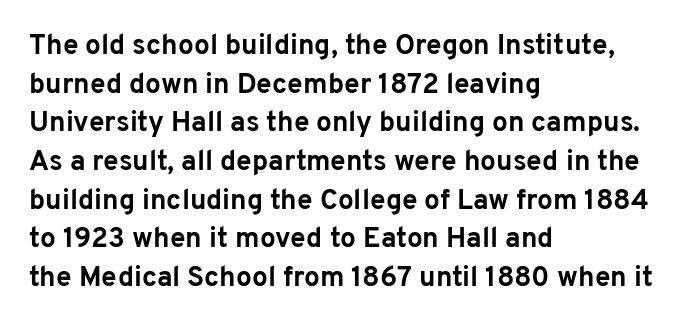
{"serif": "no", "italic": "no", "bold": "yes", "weight": "bold", "width": "normal", "stroke_contrast": "low", "x_height": "medium", "monospaced": "no", "underline": "no", "align": "left", "line_spacing": "normal", "line_spacing_ratio": 1.38, "letter_spacing": "normal", "letter_spacing_em": 0.0, "glyph_px": 28}
